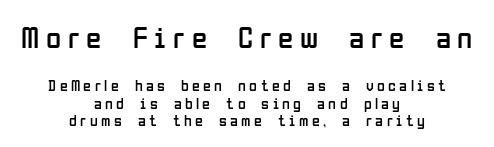
This sample uses an upright cut, with every glyph sitting square on the baseline. The rag falls on both sides of this text block equally. The passage shown is typed in a proportional face where columns would drift. Words float on clear page, feet unadorned.
